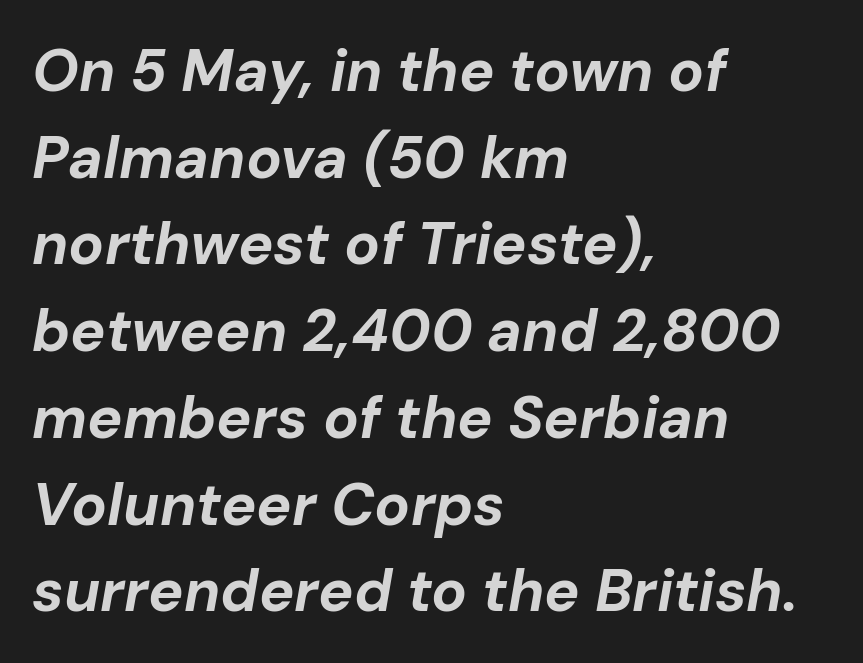
Does extra space separate the letters? No, they use regular spacing. The vertical gap from one line to the next is medium. Would a proofreader flag this as italicized? Yes. A classic flush-left, rag-right setting is used for this passage. Do the characters align in a grid? No, the font is proportional. Typographic density is high because the face is bold.
